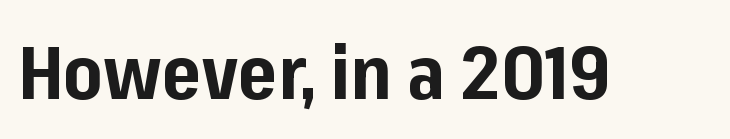
Q: Is the text bold? A: Yes.
Q: Is the text italic (slanted)? A: No, it is upright.
Q: Is the typeface a serif or a sans-serif typeface? A: Sans-serif.
Q: Is the text underlined? A: No.
Q: Is the spacing between letters normal or unusually wide? A: Normal.
Q: Width (condensed, normal, or wide)? A: Normal.
Q: Stroke contrast? A: Low.
Q: x-height? A: Medium.
Q: Monospaced? A: No.
